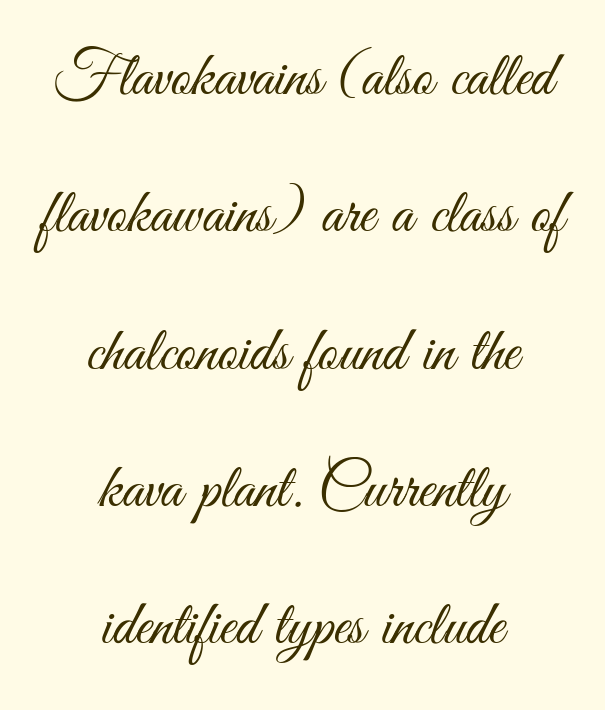
The gap between lines stays unmarked. The block of text is sparse from top to bottom, with ample space between rows. The passage shown is not bold in any degree. Each word holds together tightly as a unit, with standard inter-letter gaps.
